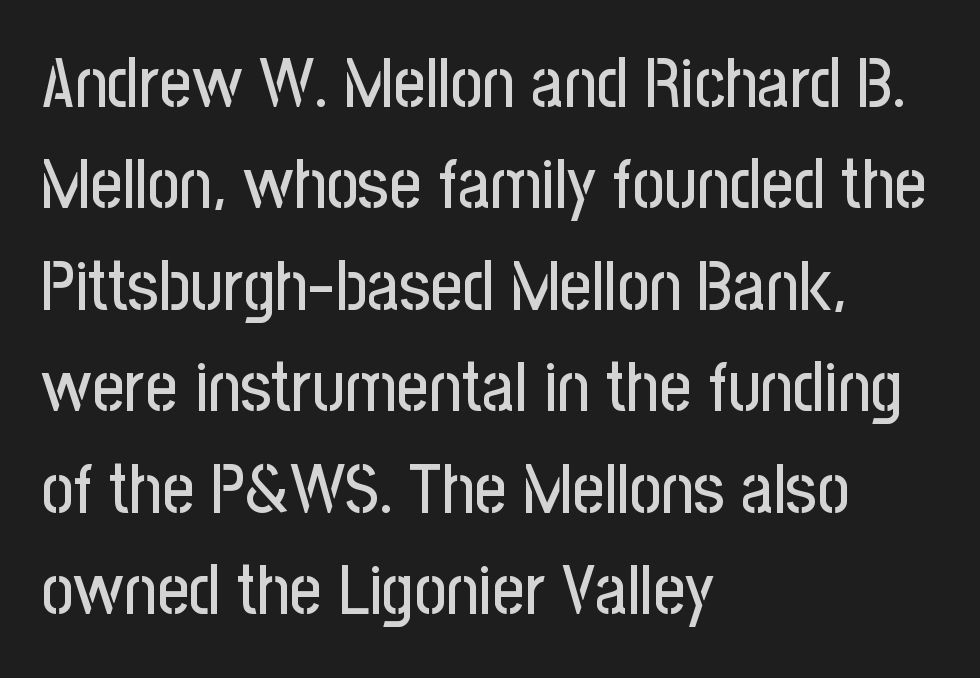
Q: Is the text italic (slanted)? A: No, it is upright.
Q: Is the typeface a serif or a sans-serif typeface? A: Sans-serif.
Q: Is the text underlined? A: No.
Q: How is the paragraph aligned? A: Left-aligned.
Q: Is the spacing between letters normal or unusually wide? A: Normal.
Q: Is the spacing between lines tight, normal or loose? A: Normal.
Q: Width (condensed, normal, or wide)? A: Condensed.
Q: Stroke contrast? A: Low.
Q: x-height? A: Medium.
Q: Monospaced? A: No.
